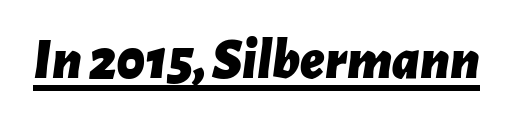
{"italic": "yes", "lean": "right", "slant_degrees": 7, "bold": "yes", "weight": "bold", "width": "normal", "stroke_contrast": "low", "x_height": "medium", "monospaced": "no", "underline": "yes", "letter_spacing": "normal", "letter_spacing_em": 0.0, "glyph_px": 57}
